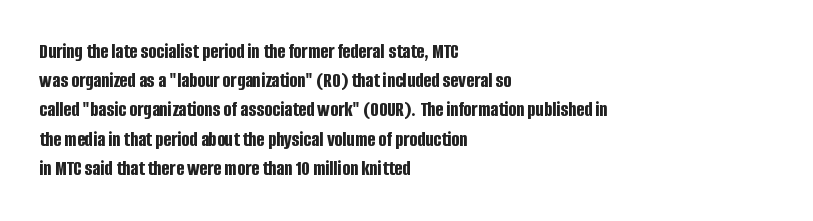
The image shows 21 px bold type, upright; set left-aligned, normal line spacing (1.39x), normal letter spacing, not underlined.
